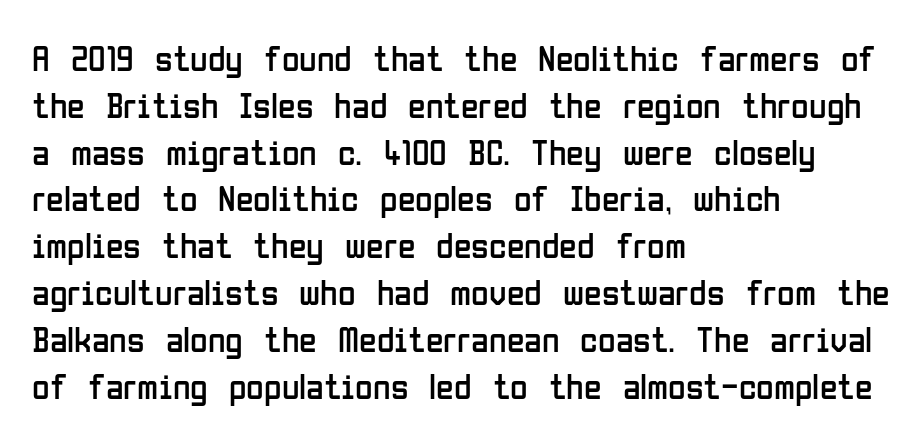
Q: Is the text bold? A: No.
Q: Is the text italic (slanted)? A: No, it is upright.
Q: Is the typeface a serif or a sans-serif typeface? A: Sans-serif.
Q: Is the text underlined? A: No.
Q: How is the paragraph aligned? A: Left-aligned.
Q: Is the spacing between letters normal or unusually wide? A: Normal.
Q: Is the spacing between lines tight, normal or loose? A: Normal.
Q: Width (condensed, normal, or wide)? A: Condensed.
Q: Stroke contrast? A: Low.
Q: x-height? A: Medium.
Q: Monospaced? A: No.
